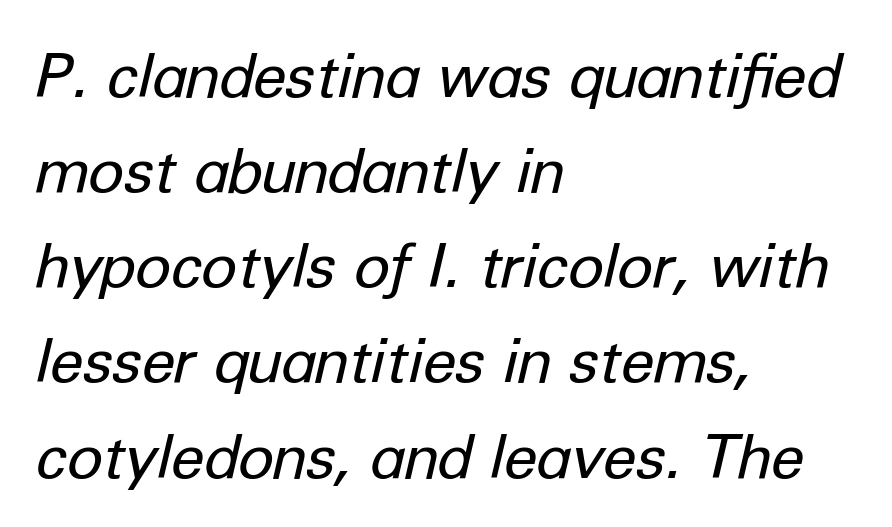
Q: Is the text bold? A: No.
Q: Is the text italic (slanted)? A: Yes, it leans right by about 12 degrees.
Q: Is the text underlined? A: No.
Q: How is the paragraph aligned? A: Left-aligned.
Q: Is the spacing between letters normal or unusually wide? A: Normal.
Q: Is the spacing between lines tight, normal or loose? A: Normal.
Q: Width (condensed, normal, or wide)? A: Normal.
Q: Stroke contrast? A: Low.
Q: x-height? A: Medium.
Q: Monospaced? A: No.
